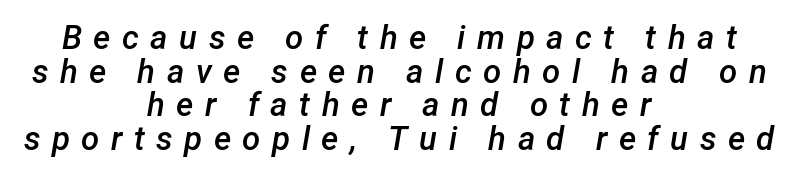
The image shows 33 px semibold type, italic (leaning right); set centered, tight line spacing (1.02x), unusually wide letter spacing (+0.35 em), not underlined; low stroke contrast and a medium x-height.
